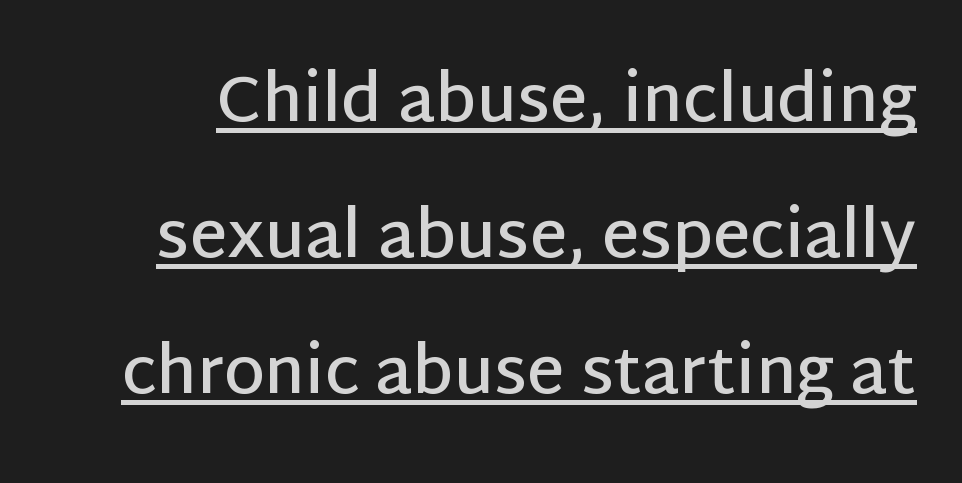
The characters display no serif detailing; their extremities are plain. Tall strokes in this sample are plumb rather than angled. One glance says open: line gaps are wider than usual. The rendering uses a semibold face; strokes are thickened but not to full bold.
